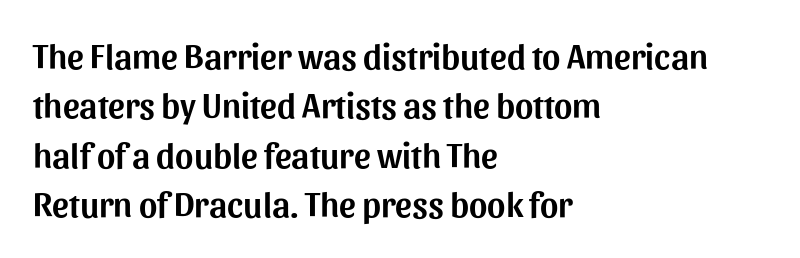
The image shows 35 px sans-serif type, upright; set left-aligned, normal line spacing (1.41x), normal letter spacing, not underlined; medium stroke contrast and a medium x-height.
